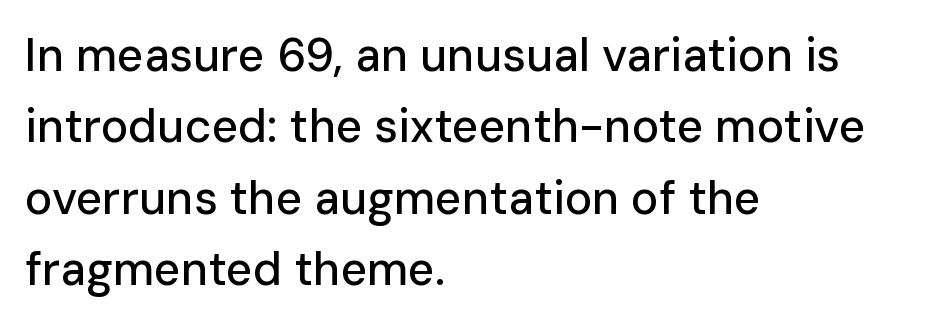
Notice how descenders clear the ascenders below comfortably — that's standard leading. Unmarked baselines from the first word to the last. Nobody touched the tracking dial on this one. This sample is left-justified, so line endings fall wherever the words run out.
